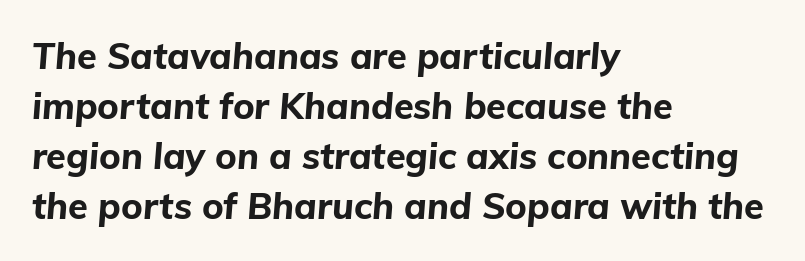
Q: Is the text bold? A: Yes.
Q: Is the text italic (slanted)? A: Yes, it leans right by about 5 degrees.
Q: Is the text underlined? A: No.
Q: How is the paragraph aligned? A: Left-aligned.
Q: Is the spacing between letters normal or unusually wide? A: Normal.
Q: Is the spacing between lines tight, normal or loose? A: Normal.
Q: Width (condensed, normal, or wide)? A: Normal.
Q: Stroke contrast? A: Low.
Q: x-height? A: Medium.
Q: Monospaced? A: No.
